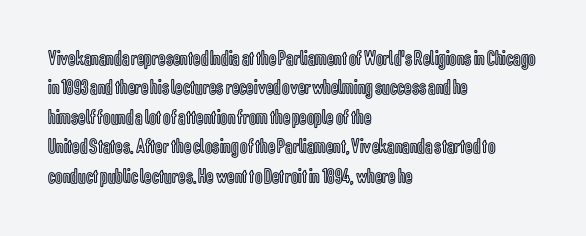
{"italic": "no", "underline": "no", "align": "left", "line_spacing": "normal", "line_spacing_ratio": 1.4, "letter_spacing": "normal", "letter_spacing_em": 0.0, "glyph_px": 21}
